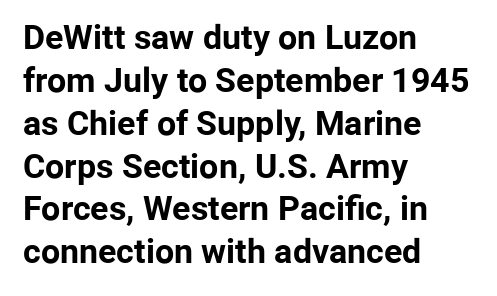
{"serif": "no", "italic": "no", "bold": "yes", "weight": "bold", "width": "normal", "stroke_contrast": "low", "x_height": "medium", "monospaced": "no", "underline": "no", "align": "left", "line_spacing": "normal", "line_spacing_ratio": 1.26, "letter_spacing": "normal", "letter_spacing_em": 0.0, "glyph_px": 34}
